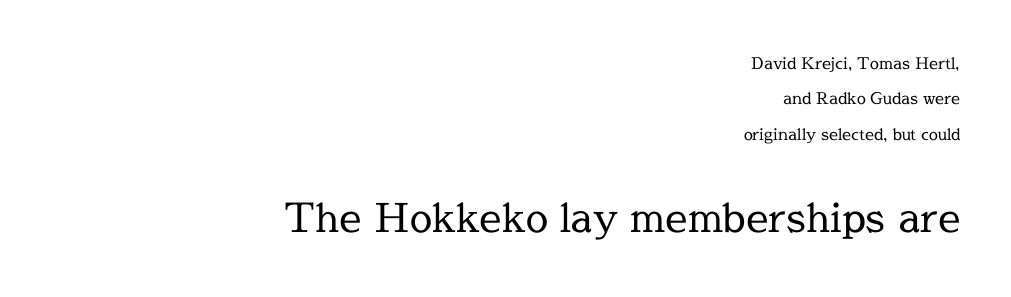
{"serif": "yes", "italic": "no", "bold": "no", "weight": "regular", "width": "normal", "x_height": "medium", "monospaced": "no", "underline": "no", "align": "right", "line_spacing": "loose", "line_spacing_ratio": 2.21, "letter_spacing": "normal", "letter_spacing_em": 0.0, "larger_block": "second", "size_ratio": 2.5, "glyph_px": 40}
